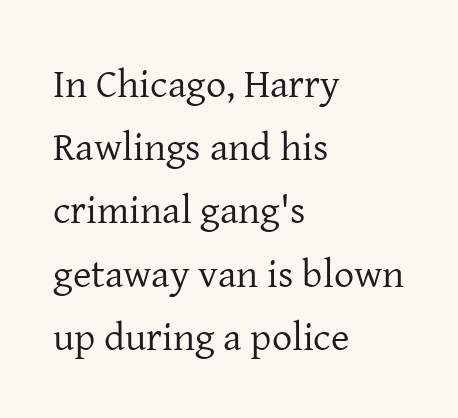
The image shows 40 px regular-weight serif type, upright; set left-aligned, normal line spacing (1.58x), normal letter spacing, not underlined; low stroke contrast and a medium x-height.
